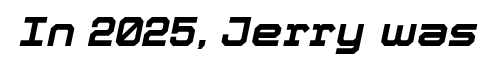
{"italic": "yes", "lean": "right", "slant_degrees": 12, "bold": "yes", "weight": "bold", "width": "normal", "stroke_contrast": "low", "x_height": "medium", "monospaced": "no", "underline": "no", "letter_spacing": "normal", "letter_spacing_em": 0.0, "glyph_px": 40}
